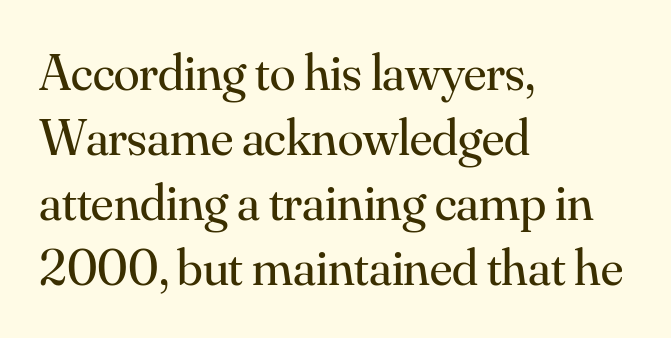
{"serif": "yes", "italic": "no", "bold": "no", "weight": "regular", "width": "normal", "stroke_contrast": "medium", "x_height": "small", "monospaced": "no", "underline": "no", "align": "left", "line_spacing": "normal", "line_spacing_ratio": 1.25, "letter_spacing": "normal", "letter_spacing_em": 0.0, "glyph_px": 52}
